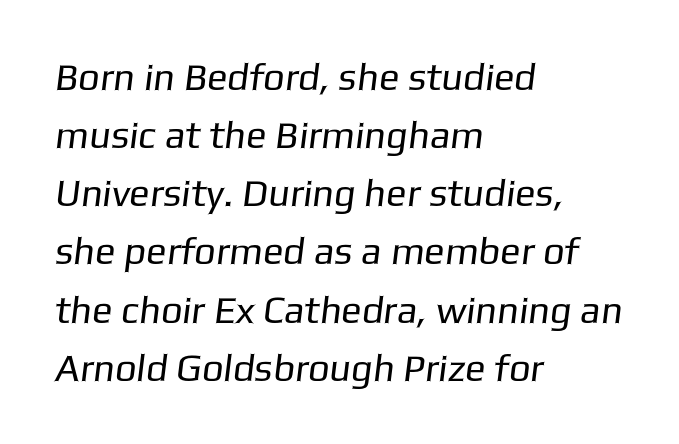
Q: Is the text bold? A: No.
Q: Is the typeface a serif or a sans-serif typeface? A: Sans-serif.
Q: Is the text underlined? A: No.
Q: How is the paragraph aligned? A: Left-aligned.
Q: Is the spacing between letters normal or unusually wide? A: Normal.
Q: Is the spacing between lines tight, normal or loose? A: Normal.
Q: Width (condensed, normal, or wide)? A: Normal.
Q: Stroke contrast? A: Low.
Q: x-height? A: Medium.
Q: Monospaced? A: No.
